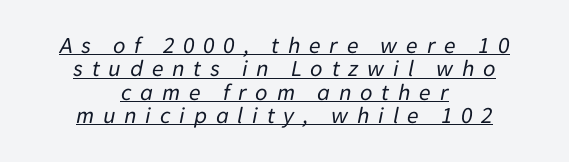
{"italic": "yes", "lean": "right", "slant_degrees": 11, "bold": "no", "underline": "yes", "align": "center", "line_spacing": "tight", "line_spacing_ratio": 0.97, "letter_spacing": "wide", "letter_spacing_em": 0.36, "glyph_px": 24}
